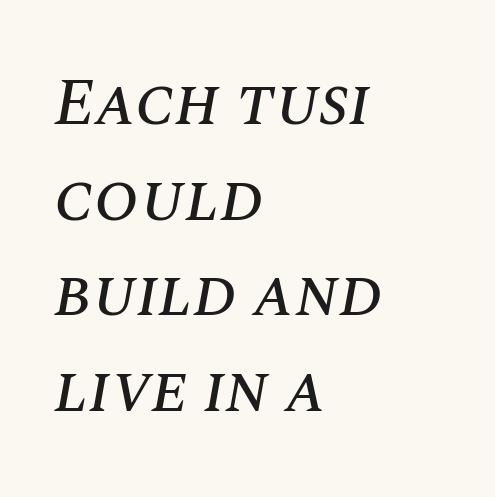
Q: Is the text italic (slanted)? A: Yes, it leans right by about 10 degrees.
Q: Is the text underlined? A: No.
Q: How is the paragraph aligned? A: Left-aligned.
Q: Is the spacing between letters normal or unusually wide? A: Normal.
Q: Is the spacing between lines tight, normal or loose? A: Normal.
Q: Width (condensed, normal, or wide)? A: Normal.
Q: Stroke contrast? A: Medium.
Q: x-height? A: Large.
Q: Monospaced? A: No.
